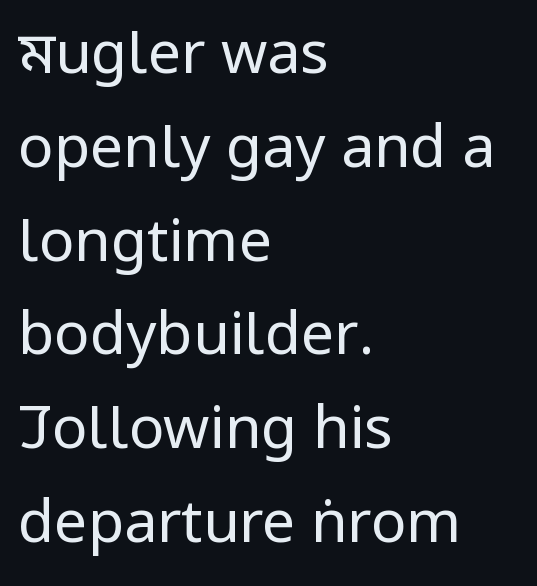
Q: Is the text bold? A: No.
Q: Is the text italic (slanted)? A: No, it is upright.
Q: Is the typeface a serif or a sans-serif typeface? A: Sans-serif.
Q: Is the text underlined? A: No.
Q: How is the paragraph aligned? A: Left-aligned.
Q: Is the spacing between letters normal or unusually wide? A: Normal.
Q: Is the spacing between lines tight, normal or loose? A: Normal.
Q: Width (condensed, normal, or wide)? A: Condensed.
Q: Stroke contrast? A: Low.
Q: x-height? A: Large.
Q: Monospaced? A: No.
